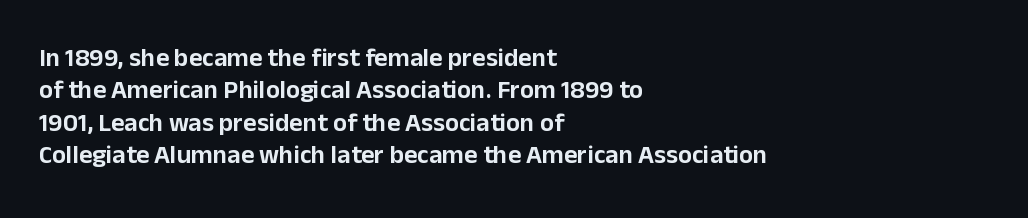
These lines sit exactly where default settings would place them. The letters stand upright; this is a roman face. Typeset ragged right — the left edge is the straight one. Just letters on the line, the space beneath them empty. Caption: standard tracking, unaltered.
